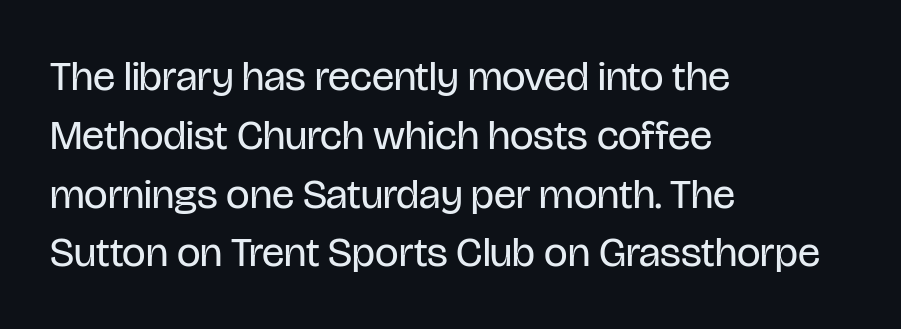
Q: Is the text bold? A: No.
Q: Is the text italic (slanted)? A: No, it is upright.
Q: Is the typeface a serif or a sans-serif typeface? A: Sans-serif.
Q: Is the text underlined? A: No.
Q: How is the paragraph aligned? A: Left-aligned.
Q: Is the spacing between letters normal or unusually wide? A: Normal.
Q: Is the spacing between lines tight, normal or loose? A: Normal.
Q: Width (condensed, normal, or wide)? A: Condensed.
Q: Stroke contrast? A: Low.
Q: x-height? A: Large.
Q: Monospaced? A: No.
